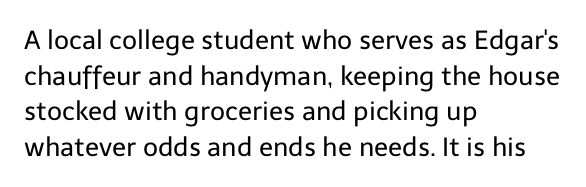
The line texture is even and compact thanks to regular tracking. Honestly, the row spacing looks completely unremarkable. Every row of glyphs begins at an identical x-position on the left. The letters stand straight up with perfectly vertical stems. Stroke thickness stays within the range of a standard reading face or lighter. Unmarked baselines from the first word to the last.
